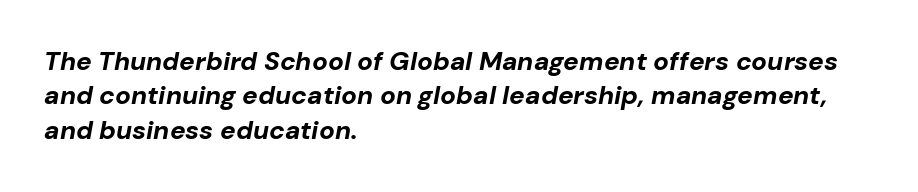
This sample uses an oblique cut, with every glyph tilted off the vertical. The rendering keeps characters at their native spacing. Decoration check: the copy has no underline. Layout note: lines flush left.
